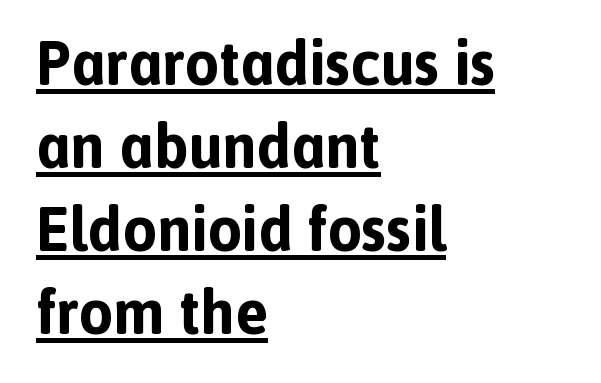
To sum up the face: it is a sans, with no serifs. Nothing unusual about the tracking: characters are spaced as the font intends. The face used here has the dense, thick strokes of a bold. The passage shown stacks its lines at a standard gap. You can tell it's not italic because the verticals are truly vertical.
